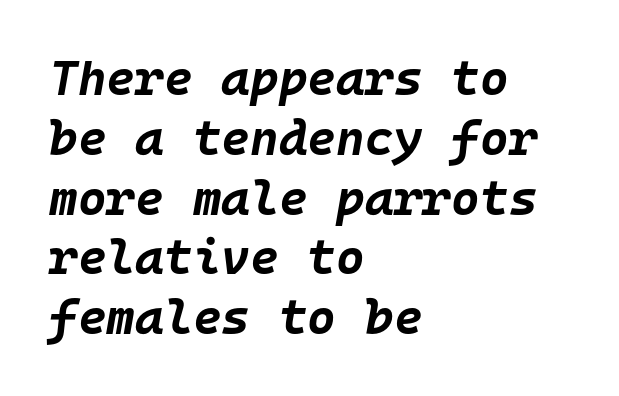
Q: Is the text bold? A: Yes.
Q: Is the text italic (slanted)? A: Yes, it leans right by about 10 degrees.
Q: Is the text underlined? A: No.
Q: How is the paragraph aligned? A: Left-aligned.
Q: Is the spacing between letters normal or unusually wide? A: Normal.
Q: Width (condensed, normal, or wide)? A: Normal.
Q: Stroke contrast? A: Low.
Q: x-height? A: Large.
Q: Monospaced? A: Yes.
